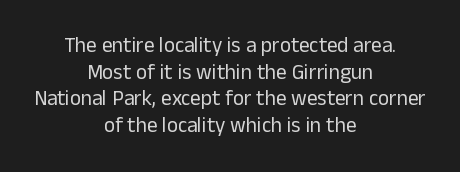
{"italic": "no", "bold": "no", "underline": "no", "align": "center", "line_spacing": "normal", "line_spacing_ratio": 1.27, "letter_spacing": "normal", "letter_spacing_em": 0.0, "glyph_px": 21}
